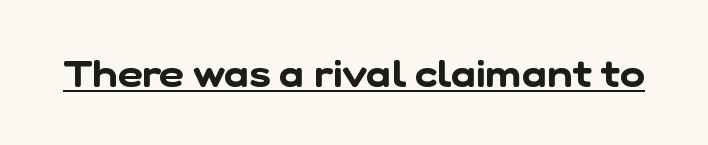
{"serif": "no", "width": "normal", "stroke_contrast": "low", "x_height": "medium", "monospaced": "no", "underline": "yes", "letter_spacing": "normal", "letter_spacing_em": 0.0, "glyph_px": 38}
